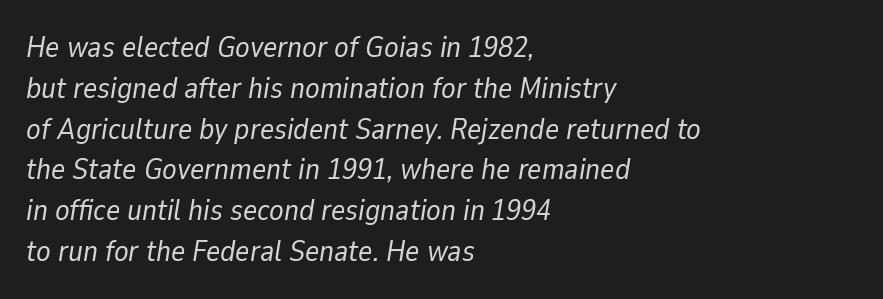
The horizontal fit of the characters is conventional and even. Emphasis-style slanted type is in use. The face used here is proportionally spaced, like ordinary book or web type. The vertical gap from one line to the next is medium. Bold? No — there's no thickening of the strokes. Words float on clear page, feet unadorned.
